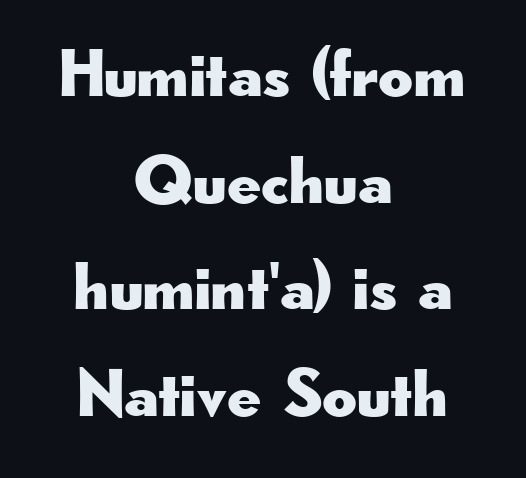
The letters stand upright; this is a roman face. Proportional: the letters do not fall into vertical columns. Font category for this specimen: sans-serif. Compared with a flush-left layout, this one balances lines on the center instead. Standard letterfit; no display-style spreading of the glyphs.
